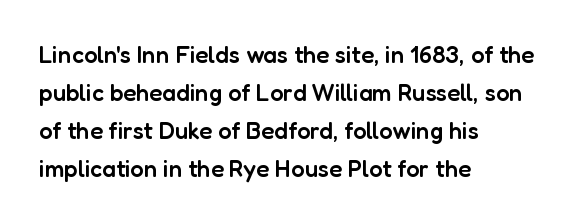
Type without underlining. The rendering keeps characters at their native spacing. It's the straight-up-and-down kind of type. Honestly, the row spacing looks completely unremarkable. One-word summary of the alignment: left. Semibold letterforms, between regular and bold.
